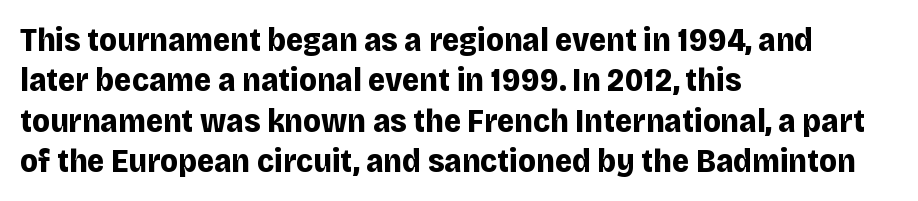
Every character sits straight up, as roman type does. Letters rest on an invisible, unmarked baseline. Weight: bold. Varying glyph widths throughout — classic text-font behaviour.
